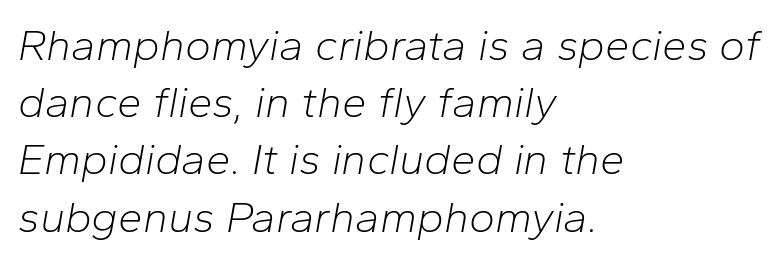
{"italic": "yes", "lean": "right", "slant_degrees": 10, "bold": "no", "weight": "light", "width": "normal", "stroke_contrast": "low", "x_height": "medium", "monospaced": "no", "underline": "no", "align": "left", "line_spacing": "normal", "line_spacing_ratio": 1.3, "letter_spacing": "normal", "letter_spacing_em": 0.0, "glyph_px": 44}
